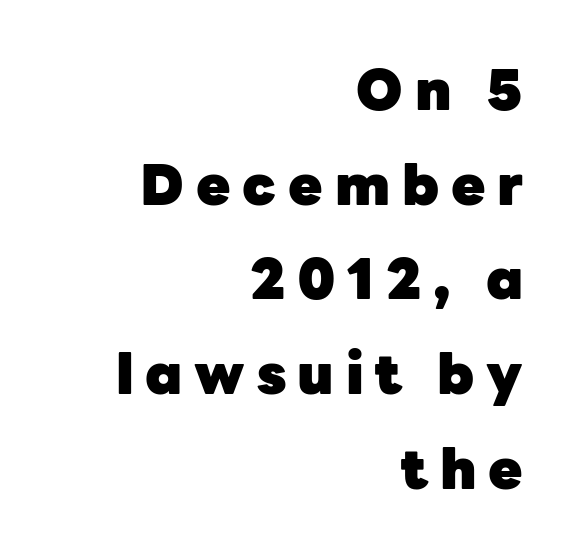
Q: Is the text bold? A: Yes.
Q: Is the text italic (slanted)? A: No, it is upright.
Q: Is the typeface a serif or a sans-serif typeface? A: Sans-serif.
Q: Is the text underlined? A: No.
Q: How is the paragraph aligned? A: Right-aligned.
Q: Is the spacing between letters normal or unusually wide? A: Unusually wide.
Q: Is the spacing between lines tight, normal or loose? A: Normal.
Q: Width (condensed, normal, or wide)? A: Normal.
Q: Stroke contrast? A: Low.
Q: x-height? A: Medium.
Q: Monospaced? A: No.
